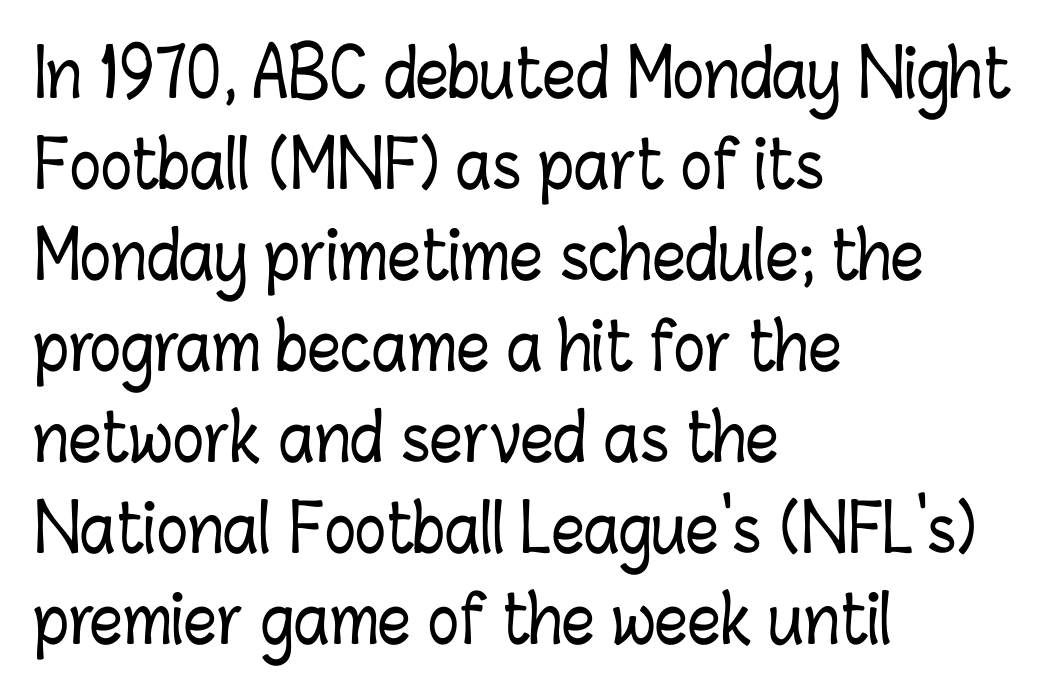
{"italic": "no", "width": "condensed", "stroke_contrast": "low", "x_height": "medium", "monospaced": "no", "underline": "no", "align": "left", "line_spacing": "normal", "line_spacing_ratio": 1.4, "letter_spacing": "normal", "letter_spacing_em": 0.0, "glyph_px": 65}
